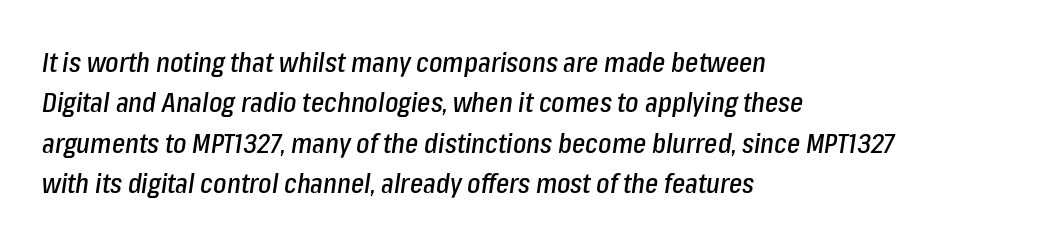
Interline gaps are of average width in this sample. Type without underlining. The paragraph shown leans on its left margin. These lines were composed using italics. The face used here is proportionally spaced, like ordinary book or web type.
